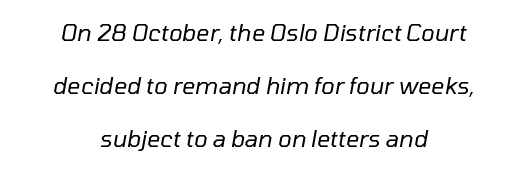
{"italic": "yes", "lean": "right", "slant_degrees": 10, "bold": "no", "underline": "no", "align": "center", "line_spacing": "loose", "line_spacing_ratio": 2.3, "letter_spacing": "normal", "letter_spacing_em": 0.0, "glyph_px": 23}
